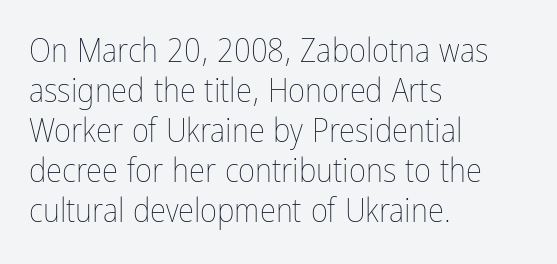
Q: Is the text bold? A: No.
Q: Is the text italic (slanted)? A: No, it is upright.
Q: Is the text underlined? A: No.
Q: How is the paragraph aligned? A: Left-aligned.
Q: Is the spacing between letters normal or unusually wide? A: Normal.
Q: Width (condensed, normal, or wide)? A: Condensed.
Q: Stroke contrast? A: Low.
Q: x-height? A: Medium.
Q: Monospaced? A: No.
